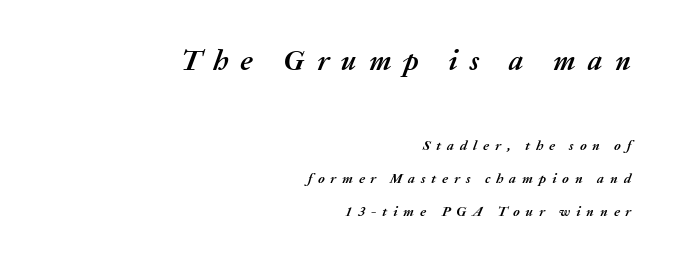
Clear beneath every line of the passage. Vertical spacing — loose. Notice how thick the strokes are: this is what a full bold looks like. The letters advance in unequal steps, a hallmark of proportional type.
